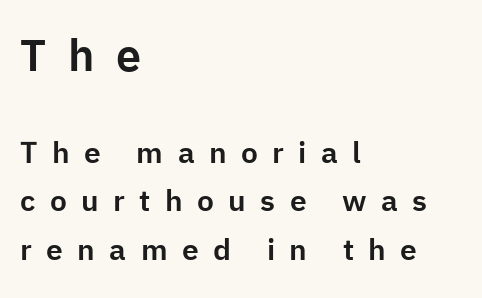
Q: Is the text italic (slanted)? A: No, it is upright.
Q: Is the typeface a serif or a sans-serif typeface? A: Sans-serif.
Q: Is the text underlined? A: No.
Q: How is the paragraph aligned? A: Left-aligned.
Q: Is the spacing between letters normal or unusually wide? A: Unusually wide.
Q: Is the spacing between lines tight, normal or loose? A: Normal.
Q: Which block of text is set in a larger size, the first (top) or the second (bottom)? A: The first (top) one.
Q: Width (condensed, normal, or wide)? A: Normal.
Q: Stroke contrast? A: Low.
Q: x-height? A: Medium.
Q: Monospaced? A: No.
